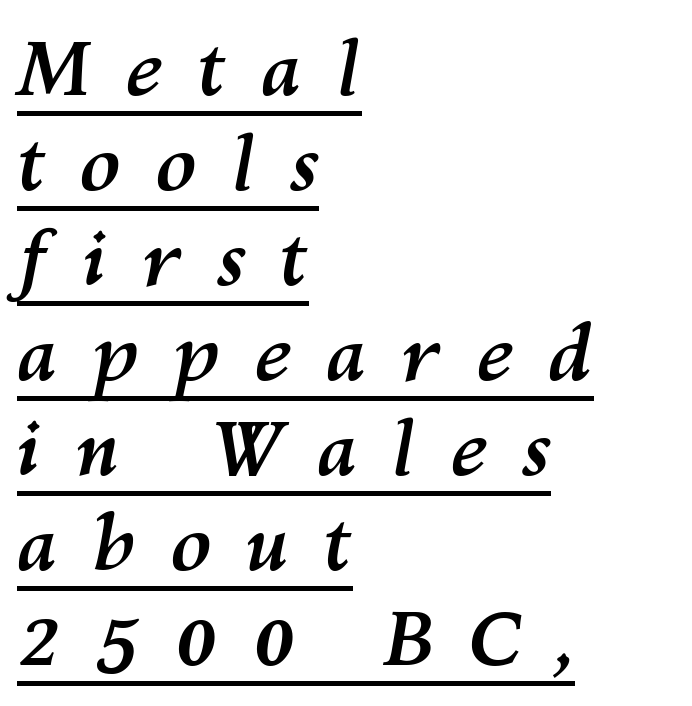
{"italic": "yes", "lean": "right", "slant_degrees": 10, "bold": "yes", "weight": "semibold", "width": "normal", "stroke_contrast": "medium", "x_height": "medium", "monospaced": "no", "underline": "yes", "align": "left", "line_spacing": "normal", "line_spacing_ratio": 1.25, "letter_spacing": "wide", "letter_spacing_em": 0.44, "glyph_px": 76}
